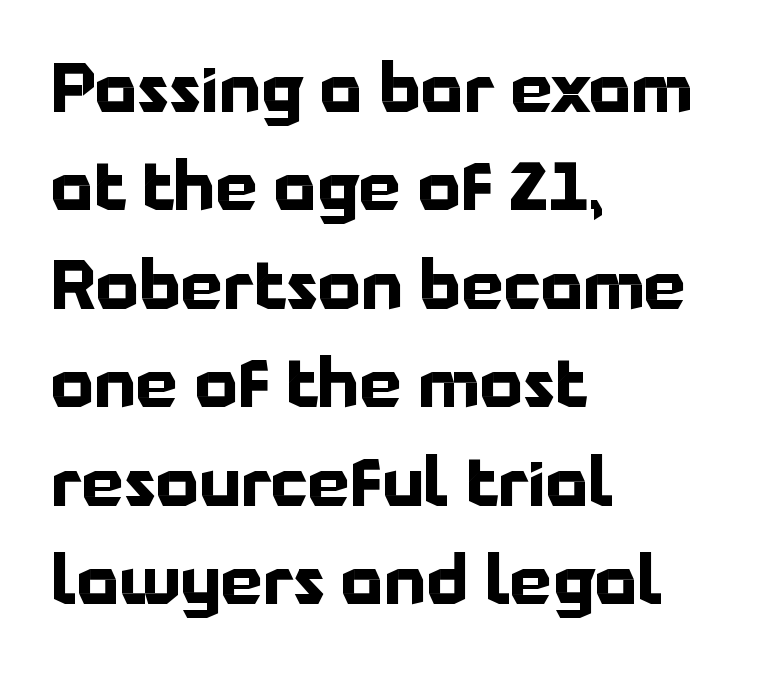
{"serif": "no", "italic": "no", "bold": "yes", "weight": "bold", "width": "normal", "stroke_contrast": "low", "x_height": "medium", "monospaced": "no", "underline": "no", "align": "left", "line_spacing": "normal", "line_spacing_ratio": 1.47, "letter_spacing": "normal", "letter_spacing_em": 0.0, "glyph_px": 67}
